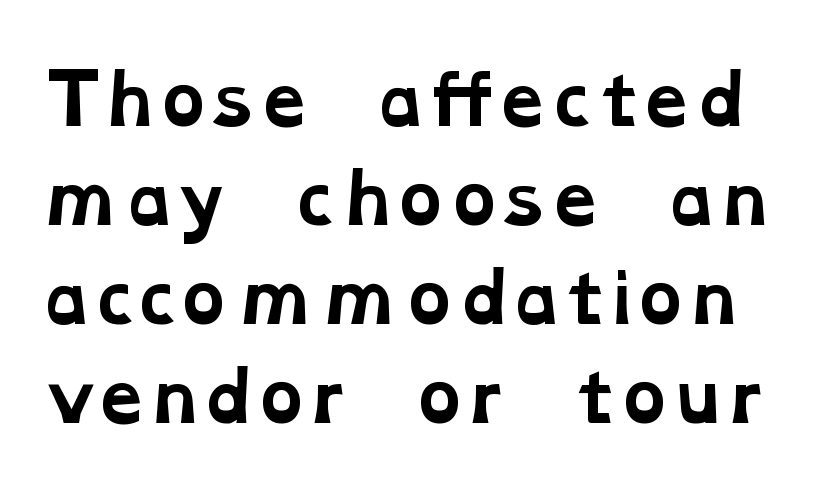
Q: Is the text bold? A: Yes.
Q: Is the typeface a serif or a sans-serif typeface? A: Serif.
Q: Is the text underlined? A: No.
Q: Is the spacing between letters normal or unusually wide? A: Normal.
Q: Is the spacing between lines tight, normal or loose? A: Normal.
Q: Width (condensed, normal, or wide)? A: Wide.
Q: Stroke contrast? A: Low.
Q: x-height? A: Medium.
Q: Monospaced? A: No.
